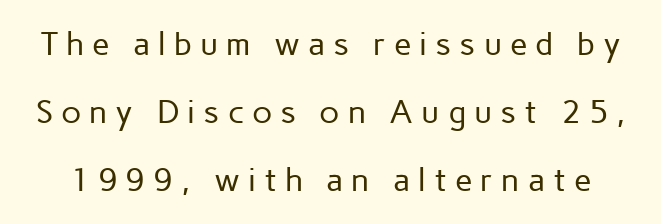
{"serif": "no", "italic": "no", "bold": "no", "weight": "regular", "width": "normal", "stroke_contrast": "low", "x_height": "medium", "monospaced": "no", "underline": "no", "line_spacing": "loose", "line_spacing_ratio": 2.12, "letter_spacing": "wide", "letter_spacing_em": 0.25, "glyph_px": 32}
